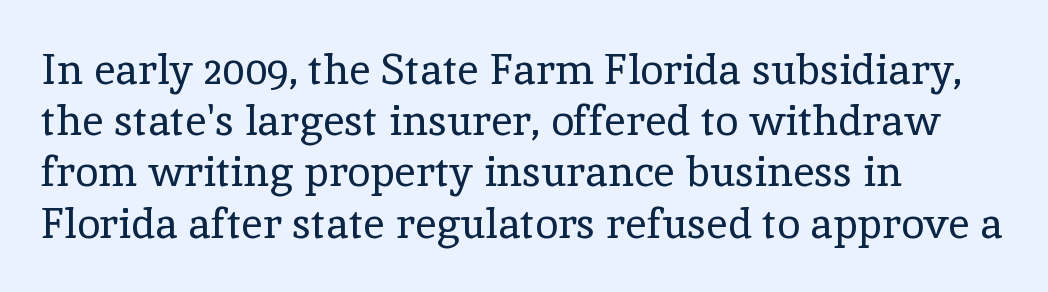
The image shows 42 px regular-weight serif type, upright; set left-aligned, line spacing 1.22x, normal letter spacing, not underlined; a medium x-height.
